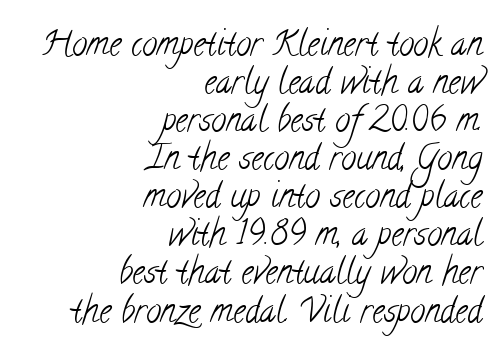
Standard letterfit; no display-style spreading of the glyphs. Horizontally, the lines are justified to the trailing edge only. Honestly, the rows look squashed on top of each other. The face used here is proportionally spaced, like ordinary book or web type. Letters have the restrained weight of plain body copy at most.
